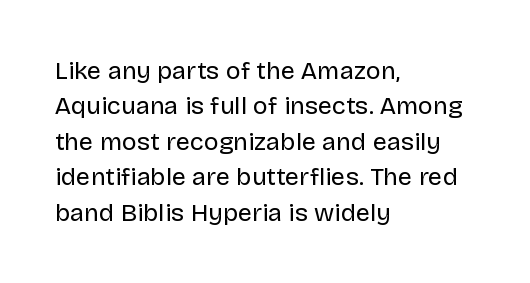
Plain, unruled lines of type. Is the type heavy? It reads as light-to-regular instead. Interline gaps are of average width in this sample. In terms of posture, this sample is upright. These lines are set flush left with a ragged right edge. Nothing unusual about the tracking: characters are spaced as the font intends.
